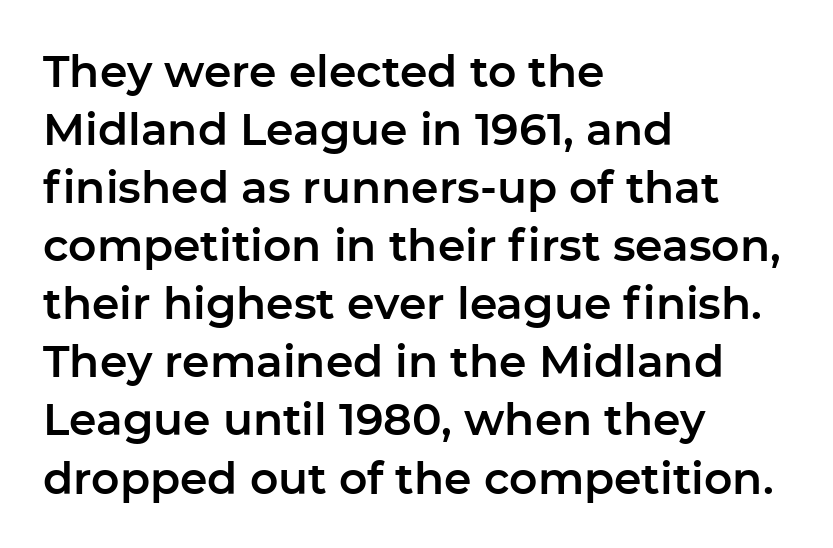
Q: Is the text italic (slanted)? A: No, it is upright.
Q: Is the typeface a serif or a sans-serif typeface? A: Sans-serif.
Q: Is the text underlined? A: No.
Q: How is the paragraph aligned? A: Left-aligned.
Q: Is the spacing between letters normal or unusually wide? A: Normal.
Q: Is the spacing between lines tight, normal or loose? A: Normal.
Q: Width (condensed, normal, or wide)? A: Normal.
Q: Stroke contrast? A: Low.
Q: x-height? A: Medium.
Q: Monospaced? A: No.
